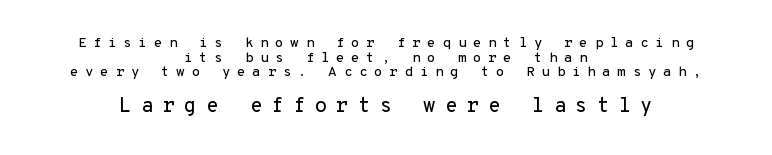
The image shows 20 px text type, upright; set centered, tight line spacing (1.05x), unusually wide letter spacing (+0.47 em), not underlined; the second (bottom) block is 1.43x larger.
